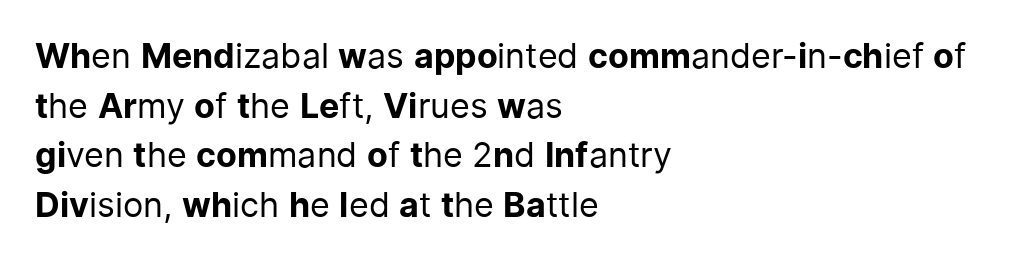
Reading down the column, the eye jumps a familiar distance to each next line. No chunkiness to these letters — they're not bold. Italic? Not at all — the glyphs are vertical. Each letter keeps its own natural width here, so spacing adapts to shape.
